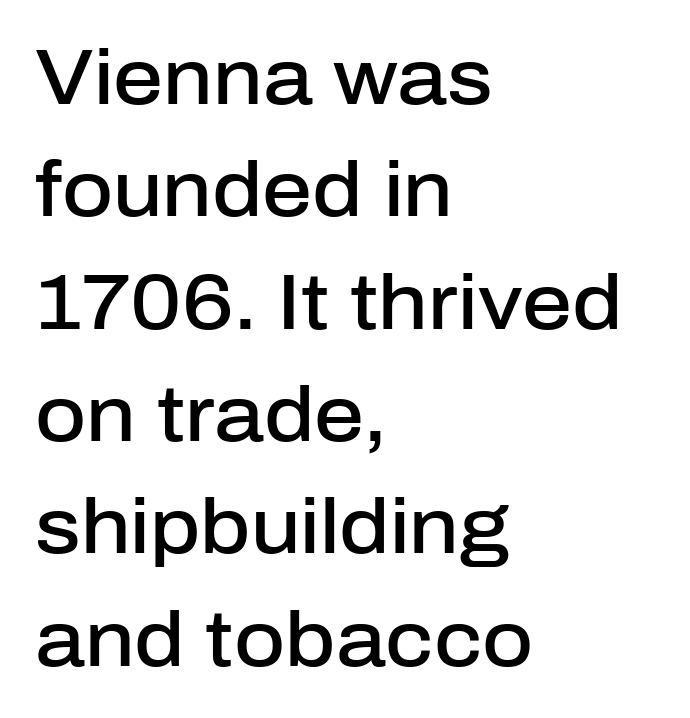
The image shows 78 px semibold sans-serif type, upright; set left-aligned, normal line spacing (1.44x), normal letter spacing, not underlined; low stroke contrast and a medium x-height.
